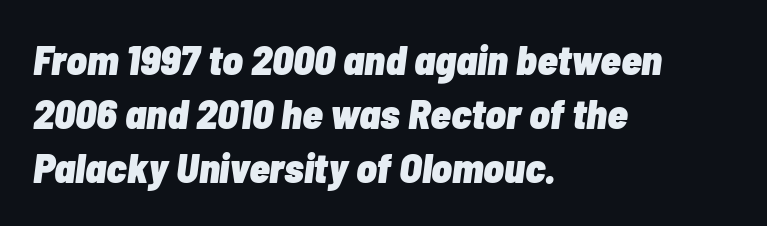
{"italic": "yes", "lean": "right", "slant_degrees": 7, "bold": "yes", "weight": "heavy", "width": "condensed", "stroke_contrast": "low", "x_height": "medium", "monospaced": "no", "underline": "no", "align": "left", "line_spacing": "normal", "line_spacing_ratio": 1.29, "letter_spacing": "normal", "letter_spacing_em": 0.0, "glyph_px": 42}
